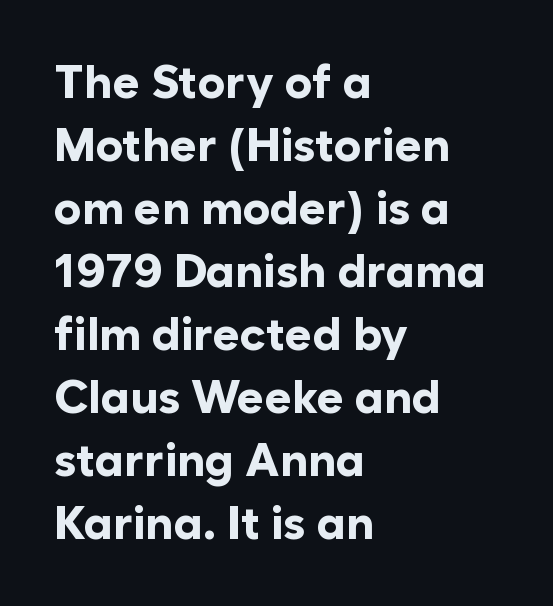
The foot of each line stays bare and open. Compared with a centered layout, this one pins lines to the left instead. Proportional: the letters do not fall into vertical columns. Type style note: lacks serifs. No extra tracking has been applied to these lines. Leading matches the norm, producing a regular column.
